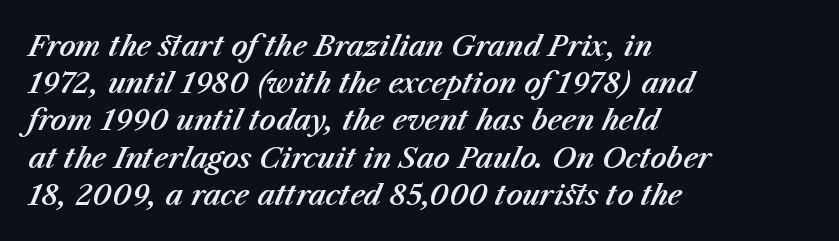
{"italic": "yes", "lean": "right", "slant_degrees": 23, "width": "normal", "stroke_contrast": "medium", "x_height": "medium", "monospaced": "no", "underline": "no", "align": "left", "line_spacing": "normal", "line_spacing_ratio": 1.33, "letter_spacing": "normal", "letter_spacing_em": 0.0, "glyph_px": 28}
